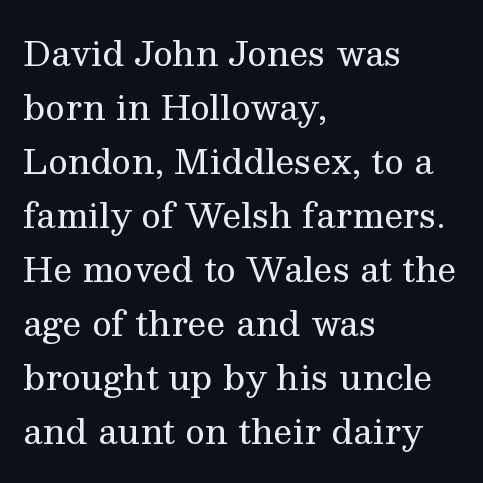
Short and long lines alike share a common starting point at left. Horizontal bands of white between lines are of average thickness. The baseline area is clear. The letters look calm and open, with moderate or lighter stems.
